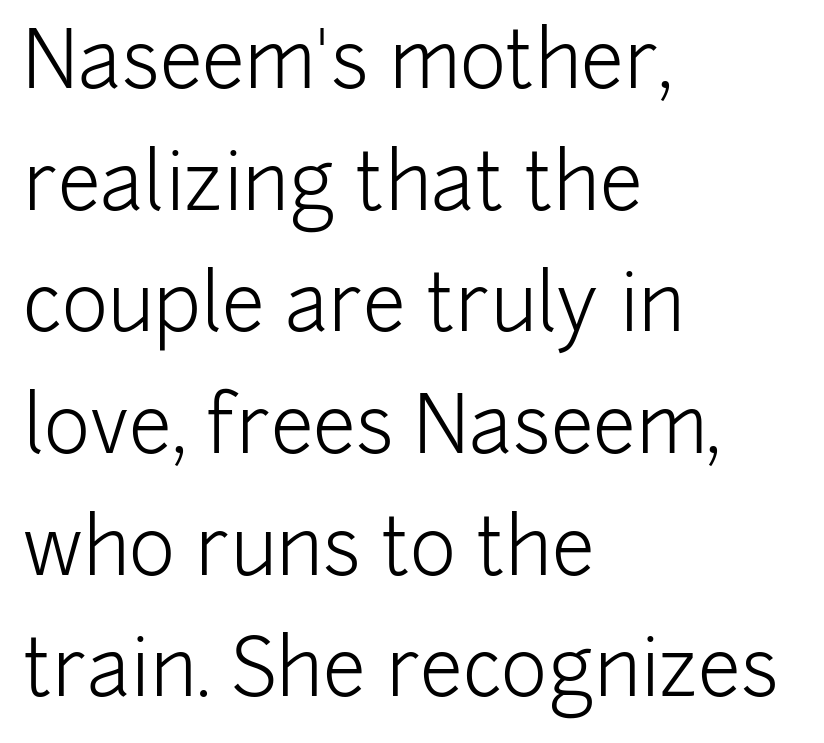
The image shows 78 px light sans-serif type, upright; set left-aligned, normal line spacing (1.56x), normal letter spacing, not underlined; low stroke contrast and a medium x-height.
